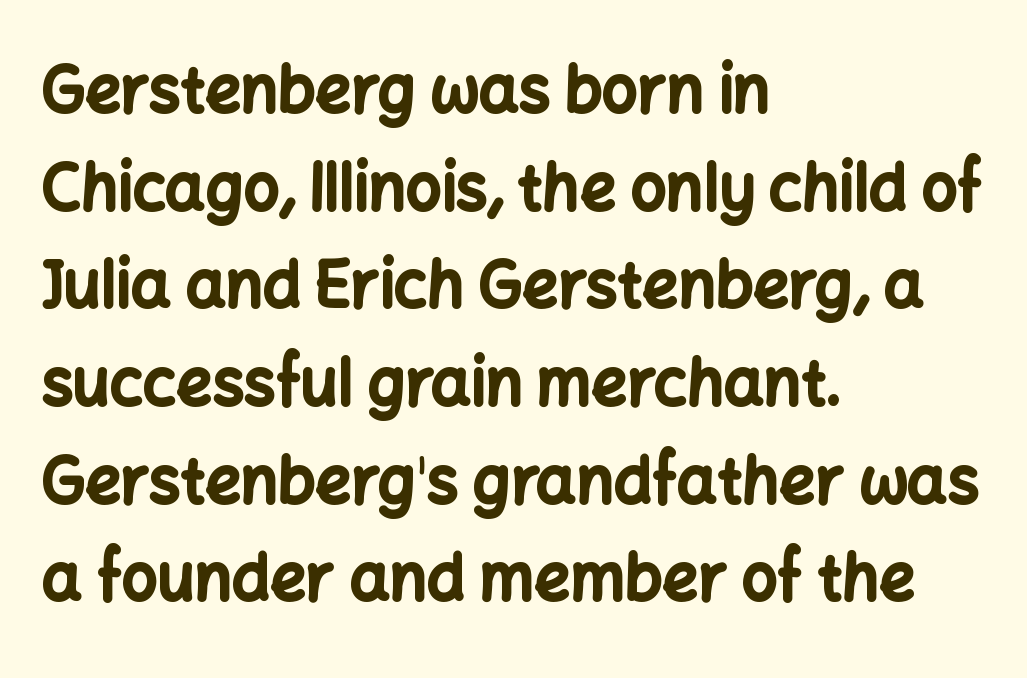
What's the leading like? Ordinary, nothing unusual. Set as a true bold cut, around the 700 mark. Only glyphs here, with clear space below each row. Caption: multi-line text, flush left, ragged right.
